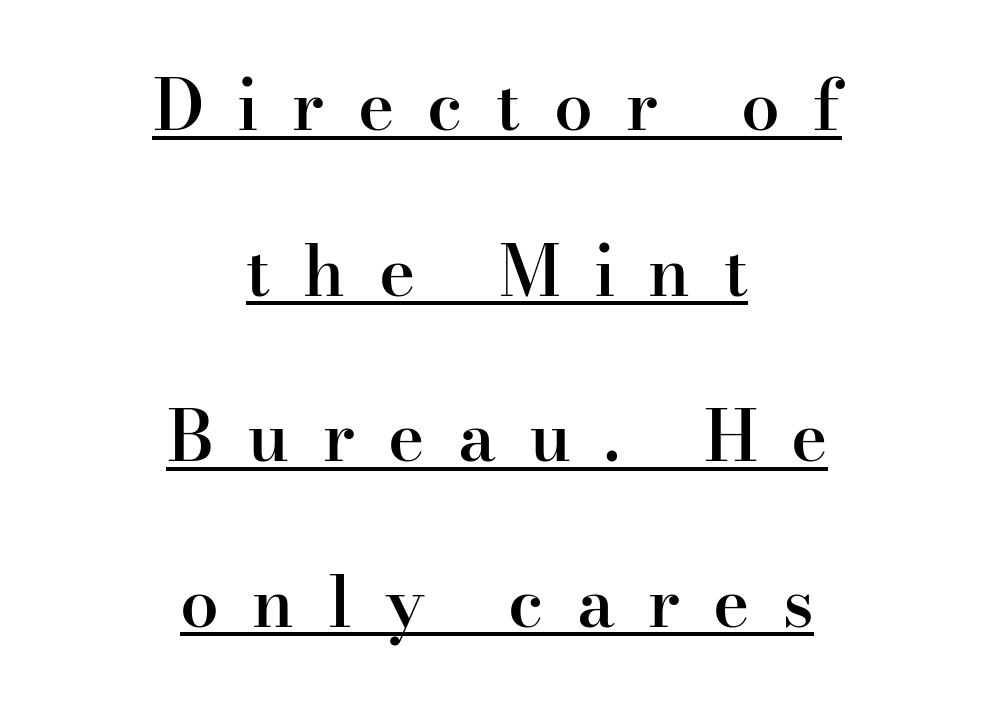
{"serif": "yes", "italic": "no", "bold": "semi", "weight": "semibold", "width": "normal", "stroke_contrast": "high", "x_height": "small", "monospaced": "no", "underline": "yes", "align": "center", "line_spacing": "loose", "line_spacing_ratio": 2.4, "letter_spacing": "wide", "letter_spacing_em": 0.48, "glyph_px": 69}
